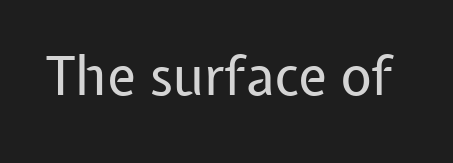
The image shows 54 px regular-weight sans-serif type, upright; set normal letter spacing, not underlined; low stroke contrast and a medium x-height.
